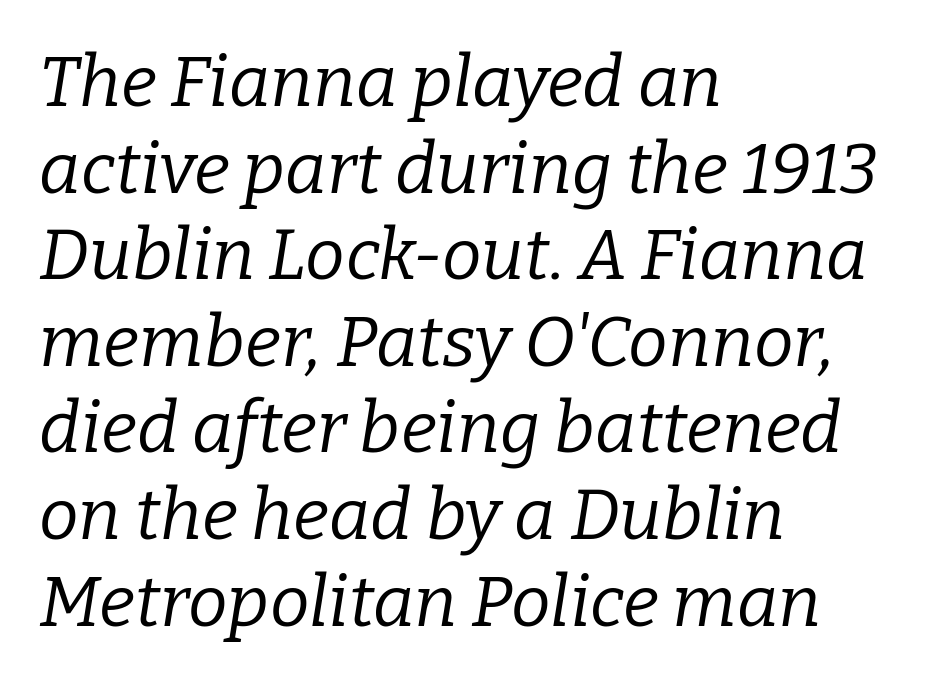
Q: Is the text bold? A: No.
Q: Is the text italic (slanted)? A: Yes, it leans right by about 9 degrees.
Q: Is the typeface a serif or a sans-serif typeface? A: Serif.
Q: Is the text underlined? A: No.
Q: How is the paragraph aligned? A: Left-aligned.
Q: Is the spacing between letters normal or unusually wide? A: Normal.
Q: Width (condensed, normal, or wide)? A: Normal.
Q: Stroke contrast? A: Low.
Q: x-height? A: Medium.
Q: Monospaced? A: No.
